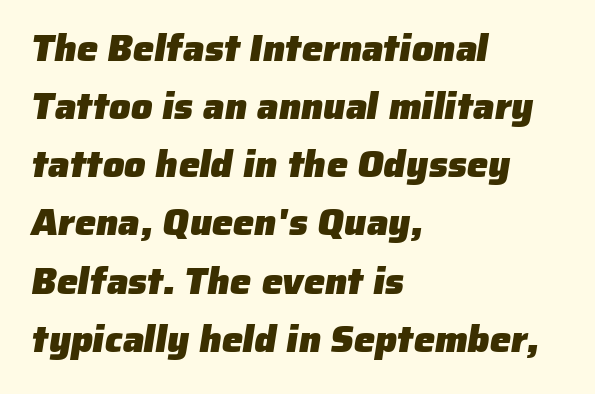
{"serif": "no", "bold": "yes", "weight": "heavy", "width": "normal", "stroke_contrast": "low", "x_height": "medium", "monospaced": "no", "underline": "no", "align": "left", "line_spacing": "normal", "line_spacing_ratio": 1.53, "letter_spacing": "normal", "letter_spacing_em": 0.0, "glyph_px": 38}
